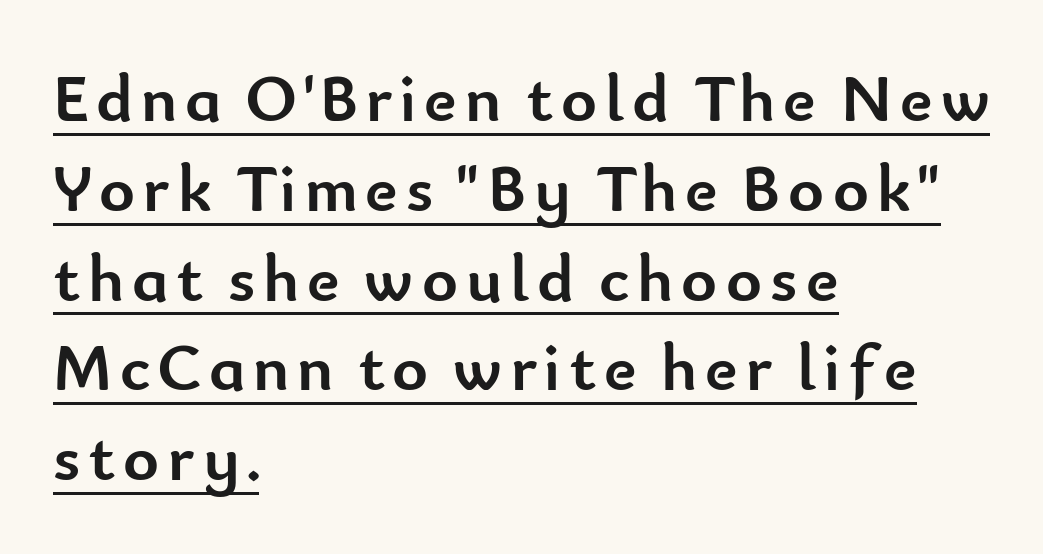
{"serif": "no", "italic": "no", "bold": "yes", "weight": "semibold", "width": "normal", "stroke_contrast": "low", "x_height": "small", "monospaced": "no", "underline": "yes", "align": "left", "line_spacing": "normal", "line_spacing_ratio": 1.32, "glyph_px": 68}
